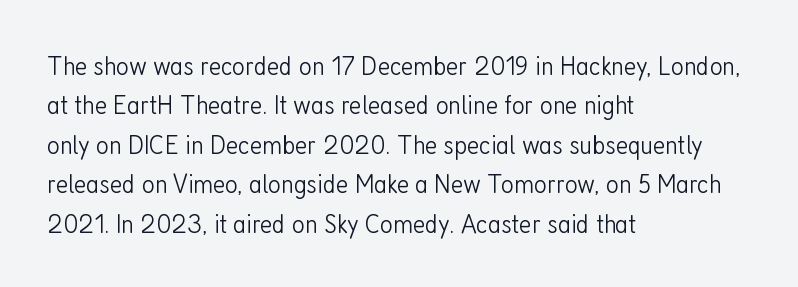
Bold? No — there's no thickening of the strokes. This is the regular roman posture of the typeface. A typesetter would call this zero additional tracking. Quick note: underline off. Line beginnings align vertically; line endings do not.
